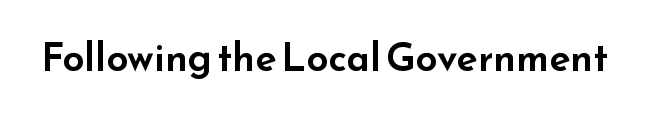
You could call the tracking neutral — neither tight nor loose. The axis of the letterforms is exactly vertical. Bare-footed words on every line. Serifs: no, the terminals of the letterforms are clean. You could not count columns in this text — the font is proportionally spaced.
